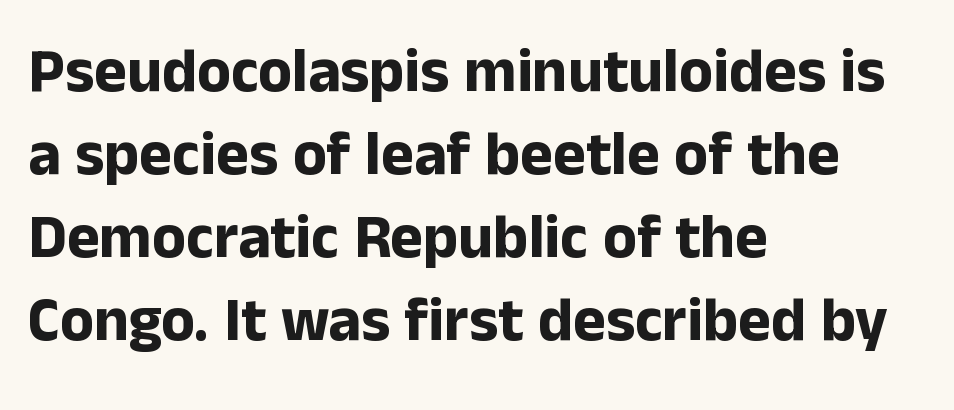
Is this a fixed-width face? No — the glyphs have proportional, varying widths. Nobody touched the tracking dial on this one. This rendering uses left alignment, leaving the right contour irregular. The letters stand upright; this is a roman face. Students, observe: this is what conventionally led text looks like. The typeface chosen for these lines omits serifs.
